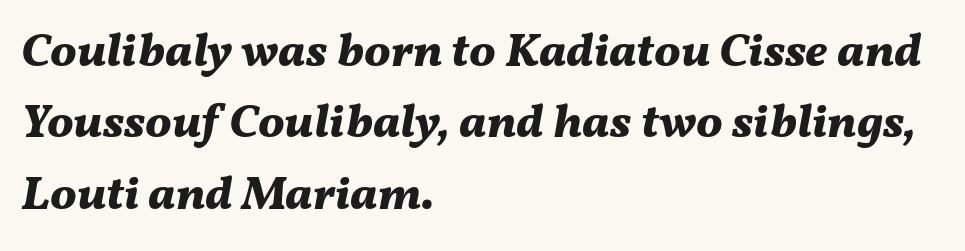
{"italic": "yes", "lean": "right", "slant_degrees": 11, "bold": "yes", "weight": "bold", "width": "normal", "stroke_contrast": "medium", "x_height": "medium", "monospaced": "no", "underline": "no", "align": "left", "line_spacing": "normal", "line_spacing_ratio": 1.52, "letter_spacing": "normal", "letter_spacing_em": 0.0, "glyph_px": 47}
